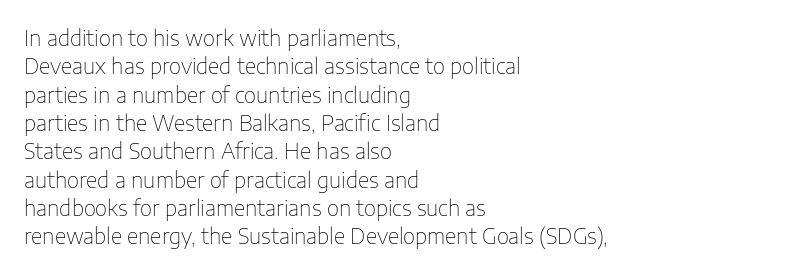
Evenly set lines give the paragraph a standard silhouette. Students, note that the glyphs here touch the page at normal intervals. In terms of posture, this sample is upright. Typeset ragged right — the left edge is the straight one.
